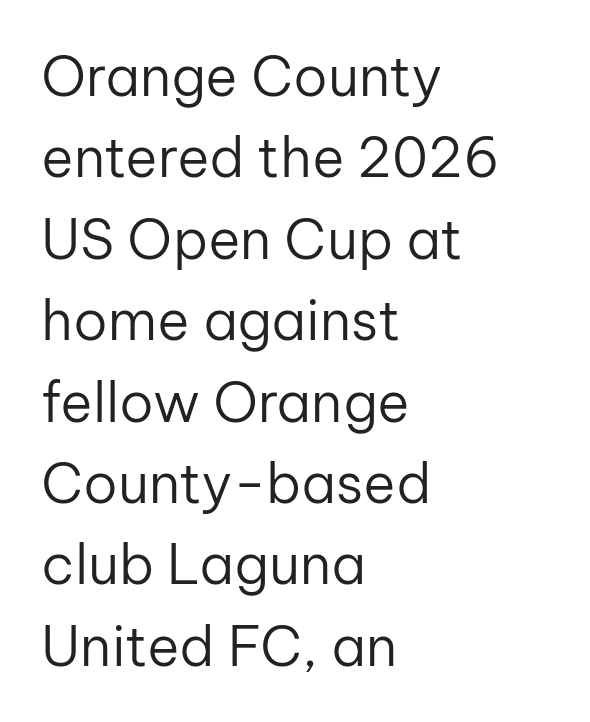
The image shows 55 px regular-weight sans-serif type, upright; set left-aligned, normal line spacing (1.48x), normal letter spacing, not underlined; low stroke contrast and a medium x-height.
